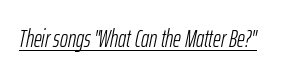
Q: Is the text bold? A: No.
Q: Is the text italic (slanted)? A: Yes, it leans right by about 12 degrees.
Q: Is the text underlined? A: Yes.
Q: Is the spacing between letters normal or unusually wide? A: Normal.
